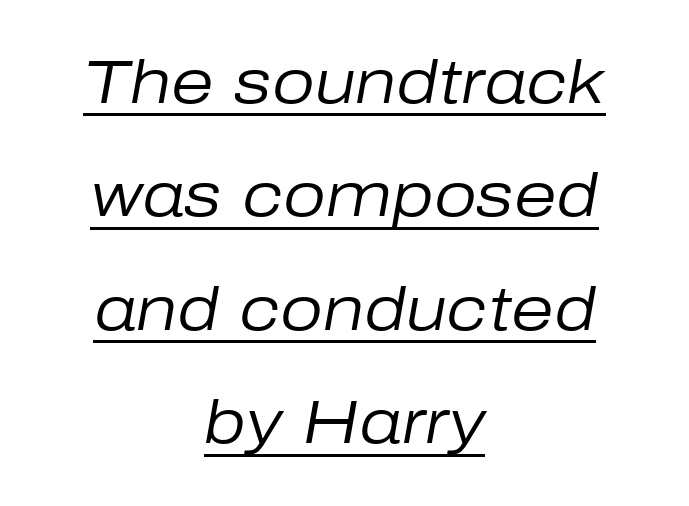
{"italic": "yes", "lean": "right", "slant_degrees": 10, "bold": "no", "weight": "regular", "width": "normal", "stroke_contrast": "low", "x_height": "medium", "monospaced": "no", "underline": "yes", "align": "center", "line_spacing_ratio": 1.86, "letter_spacing": "normal", "letter_spacing_em": 0.0, "glyph_px": 61}
